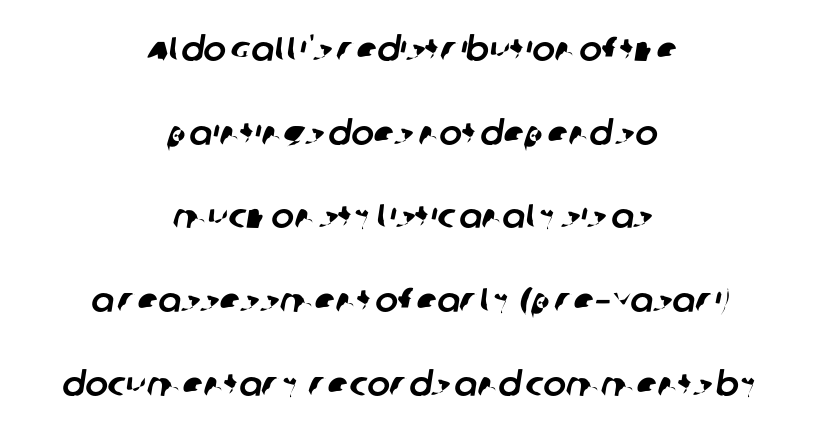
The image shows 34 px sans-serif type; set centered, loose line spacing (2.46x), normal letter spacing, not underlined; low stroke contrast and a large x-height.
